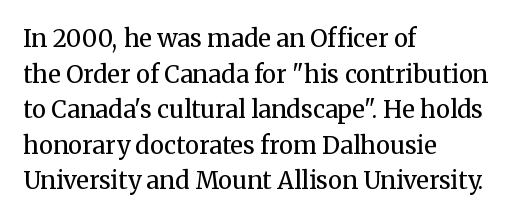
No italicization has been applied; the sample stays upright. Each line starts at the same left margin while the right side varies. Weight: regular or lighter. Compared with typical paragraphs, the rows here are spaced about the same. No extra tracking has been applied to these lines. Any mark beneath the type? The region is blank.
